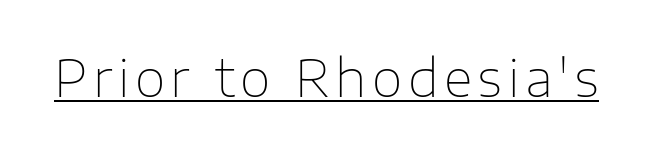
Rendered with straight, roman letterforms. The rendering uses natural spacing where letterforms have individual widths. Decoration check: the copy is underlined. The characters are drawn with everyday or finer stroke widths. The characters display no serif detailing; their extremities are plain.
